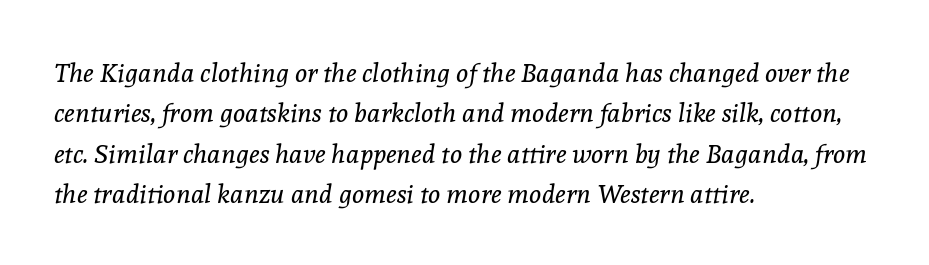
{"italic": "yes", "lean": "right", "slant_degrees": 8, "bold": "no", "underline": "no", "align": "left", "line_spacing": "normal", "line_spacing_ratio": 1.55, "letter_spacing": "normal", "letter_spacing_em": 0.0, "glyph_px": 26}
